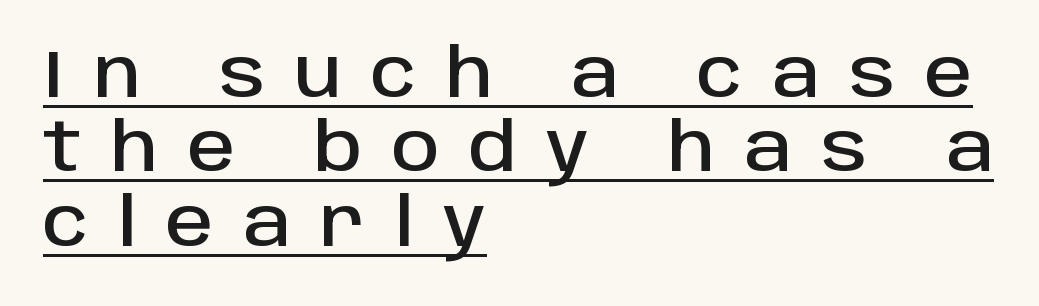
Spacing verdict: proportional, widths tailored to each character. You can tell it's not italic because the verticals are truly vertical. Line starts are locked; line ends wander. Is the letter spacing exaggerated? Yes — the characters are pushed far apart. Each new line begins almost immediately beneath the previous one.
